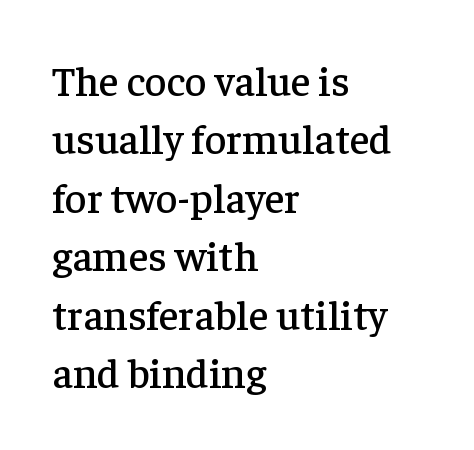
One-word summary of the alignment: left. Unlike a clean sans, this face finishes its strokes with serifs. The passage shown is not underscored anywhere. The letters advance in unequal steps, a hallmark of proportional type.
